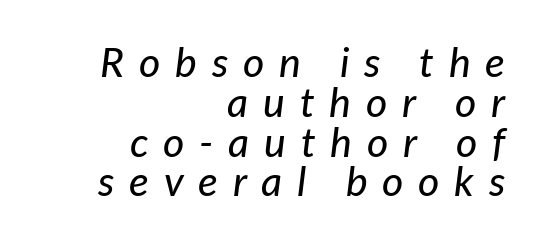
{"italic": "yes", "lean": "right", "slant_degrees": 7, "width": "normal", "stroke_contrast": "low", "x_height": "medium", "monospaced": "no", "underline": "no", "align": "right", "line_spacing": "tight", "line_spacing_ratio": 0.97, "letter_spacing": "wide", "letter_spacing_em": 0.36, "glyph_px": 41}
